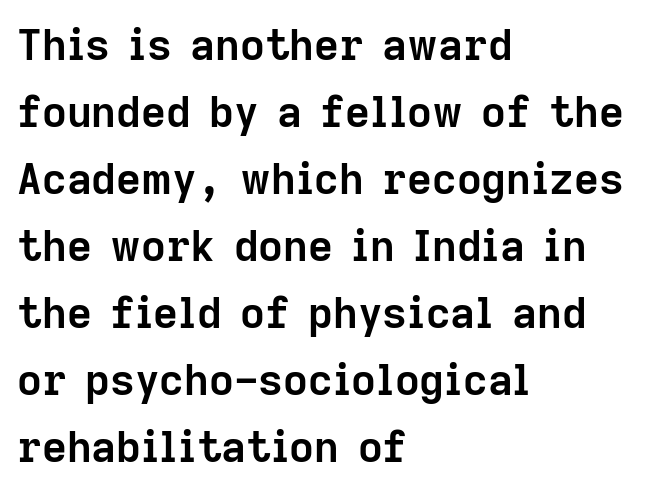
Left-aligned paragraph, ragged on the right. Plenty of ink on the page — the face is bold. These lines are composed in type without serifs. Looks like regular typesetting: each glyph gets only the width it needs.
